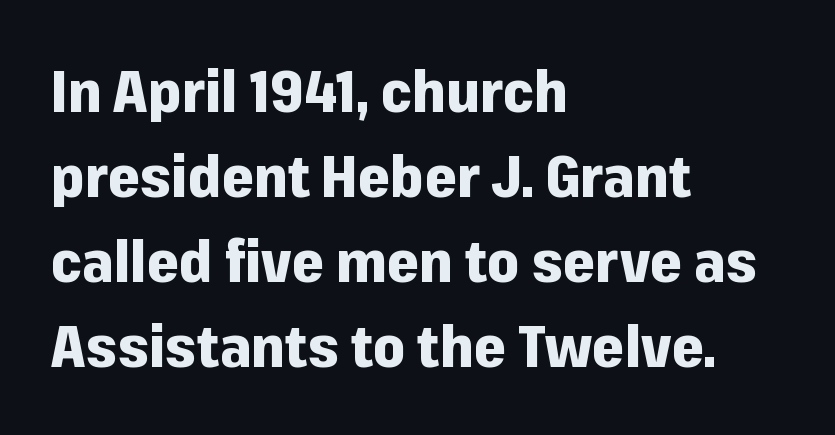
{"serif": "no", "italic": "no", "bold": "yes", "weight": "heavy", "width": "normal", "stroke_contrast": "low", "x_height": "medium", "monospaced": "no", "underline": "no", "align": "left", "line_spacing": "normal", "line_spacing_ratio": 1.49, "letter_spacing": "normal", "letter_spacing_em": 0.0, "glyph_px": 57}
